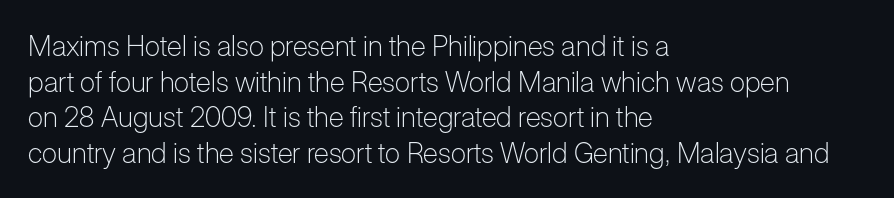
The horizontal fit of the characters is conventional and even. Left-aligned paragraph, ragged on the right. No word sits above an underline. Note the varied advance widths — an 'i' is clearly narrower than an 'm'.
